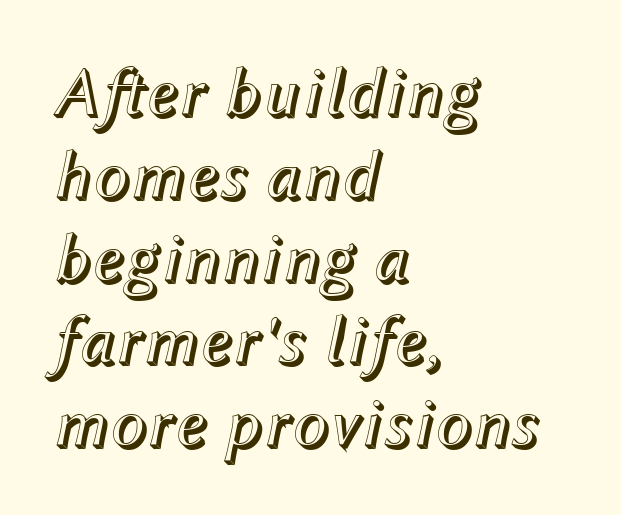
The image shows 69 px text type, italic (leaning right); set left-aligned, line spacing 1.2x, normal letter spacing, not underlined; a medium x-height.
